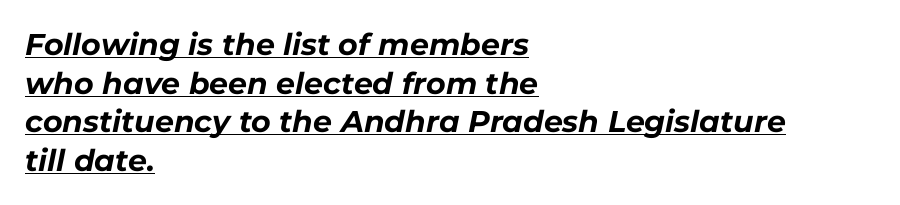
{"italic": "yes", "lean": "right", "slant_degrees": 11, "bold": "yes", "weight": "bold", "width": "normal", "stroke_contrast": "low", "x_height": "medium", "monospaced": "no", "underline": "yes", "align": "left", "line_spacing": "normal", "line_spacing_ratio": 1.29, "letter_spacing": "normal", "letter_spacing_em": 0.0, "glyph_px": 30}
